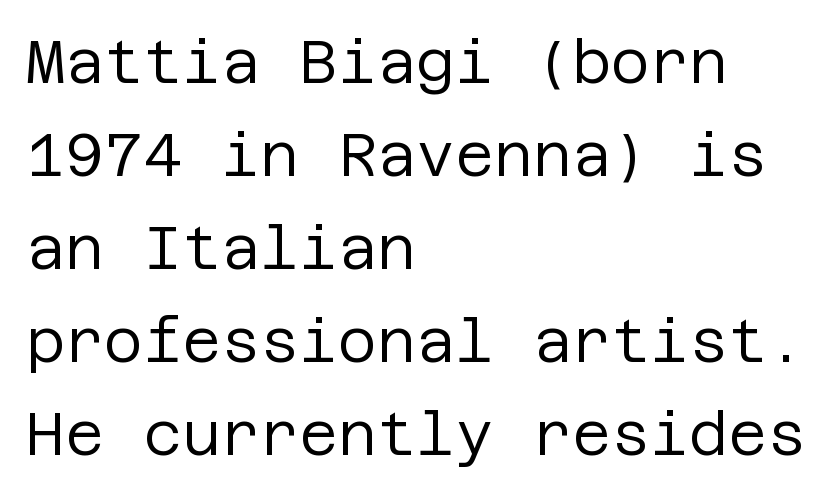
{"serif": "no", "italic": "no", "bold": "no", "weight": "regular", "width": "normal", "stroke_contrast": "low", "x_height": "large", "underline": "no", "align": "left", "line_spacing": "normal", "line_spacing_ratio": 1.55, "letter_spacing": "normal", "letter_spacing_em": 0.0, "glyph_px": 60}
